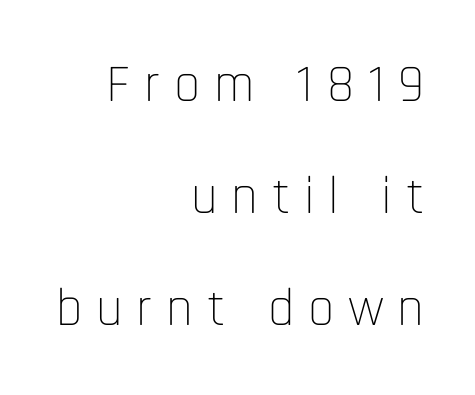
One-word summary of the alignment: right. Unlike italic type, these characters show no tilt at all. Note: no serifs on the glyphs. This rendering features lettering with no underline.
